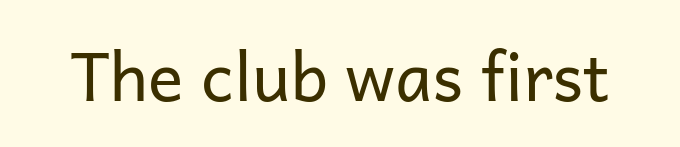
Stroke terminals: plain, sans-serif. Does the lettering tilt? It doesn't — this is upright. What stands out about the letter spacing? Nothing — it is the standard amount. The specimen omits any rule beneath the text block's lines.
